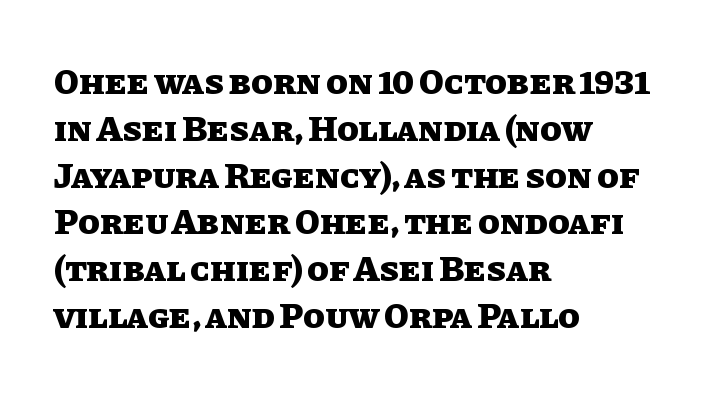
The image shows 36 px heavy type, upright; set left-aligned, normal line spacing (1.3x), normal letter spacing, not underlined; low stroke contrast and a large x-height.
